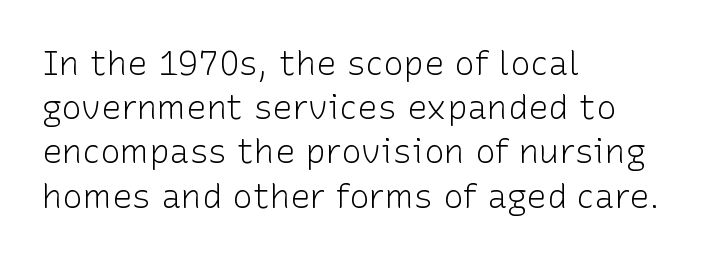
One-word summary of the alignment: left. Notice how the stems are strictly vertical — no italics here. Whoever set this chose a conventional vertical rhythm. Each stroke keeps to a modest, everyday thickness or less. Here the designer chose a conventional face with non-uniform glyph widths. The specimen omits any rule beneath the text block's lines.
